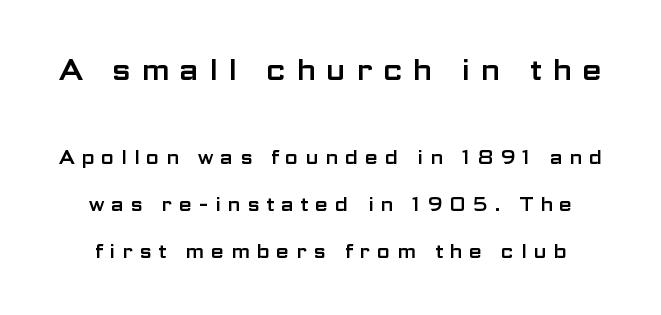
The image shows 29 px wide sans-serif type, upright; set loose line spacing (2.48x), unusually wide letter spacing (+0.35 em), not underlined; the first (top) block is 1.53x larger; low stroke contrast and a medium x-height.
